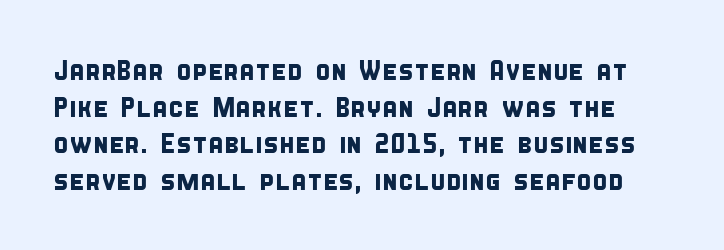
The image shows 28 px condensed sans-serif type; set normal line spacing (1.31x), normal letter spacing, not underlined; low stroke contrast and a large x-height.
